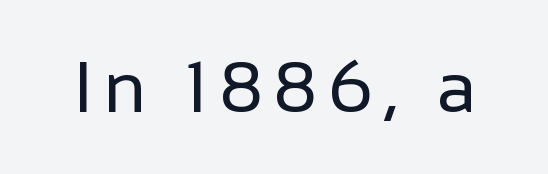
The text was rendered using a sans face with plain stroke endings. Unbolded letterforms with no extra heft. You could not count columns in this text — the font is proportionally spaced. Nobody drew a line under any word here. Is there any slant? The stems are plumb.
